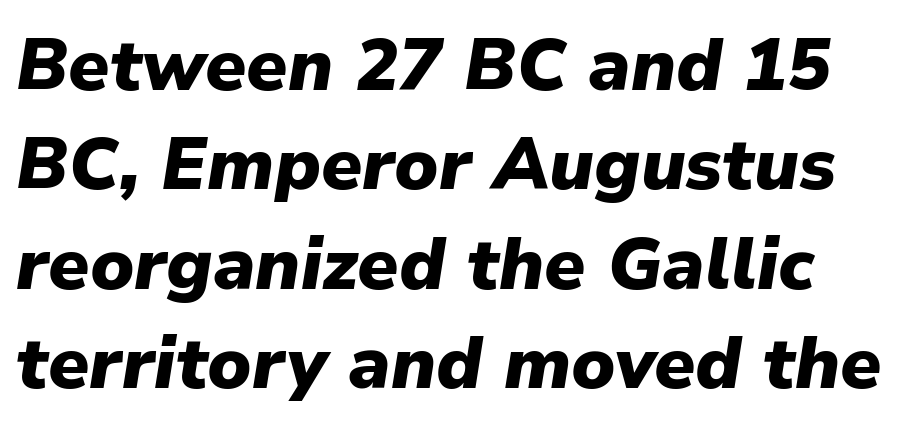
Q: Is the text bold? A: Yes.
Q: Is the text italic (slanted)? A: Yes, it leans right by about 9 degrees.
Q: Is the text underlined? A: No.
Q: Is the spacing between letters normal or unusually wide? A: Normal.
Q: Is the spacing between lines tight, normal or loose? A: Normal.
Q: Width (condensed, normal, or wide)? A: Normal.
Q: Stroke contrast? A: Low.
Q: x-height? A: Medium.
Q: Monospaced? A: No.
